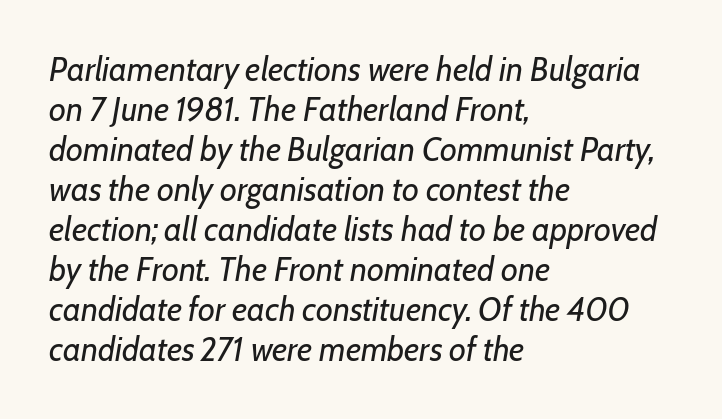
{"italic": "yes", "lean": "right", "slant_degrees": 7, "bold": "no", "weight": "regular", "width": "normal", "stroke_contrast": "low", "x_height": "medium", "monospaced": "no", "underline": "no", "align": "left", "line_spacing_ratio": 1.21, "letter_spacing": "normal", "letter_spacing_em": 0.0, "glyph_px": 33}
